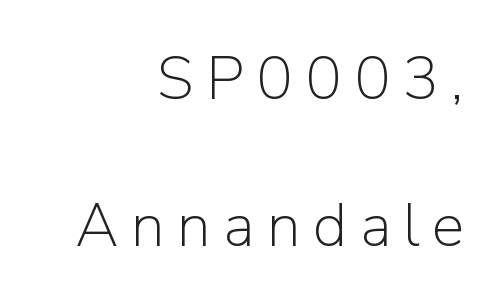
The image shows 61 px light sans-serif type, upright; set right-aligned, loose line spacing (2.41x), unusually wide letter spacing (+0.2 em), not underlined; low stroke contrast and a medium x-height.
